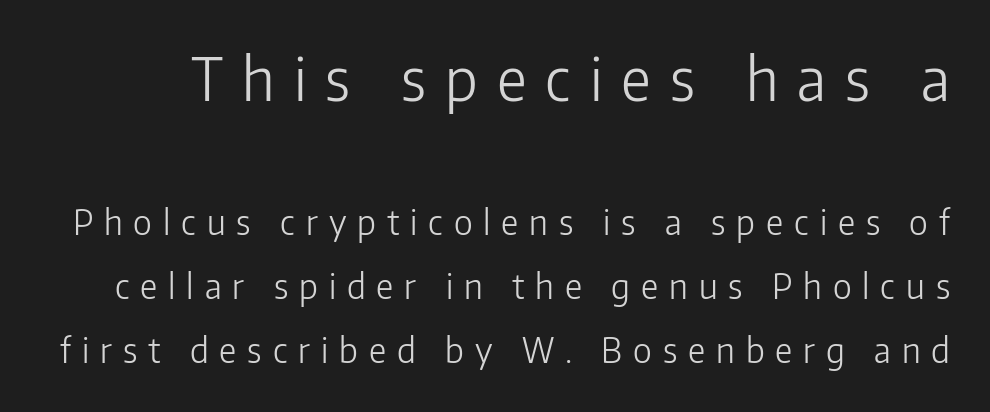
Grotesque or geometric, the face here clearly has no serifs. Tracking here is generous; glyphs stand well apart from one another. Note: larger setting up top, smaller setting below. Italic: no, the glyphs are upright roman.
